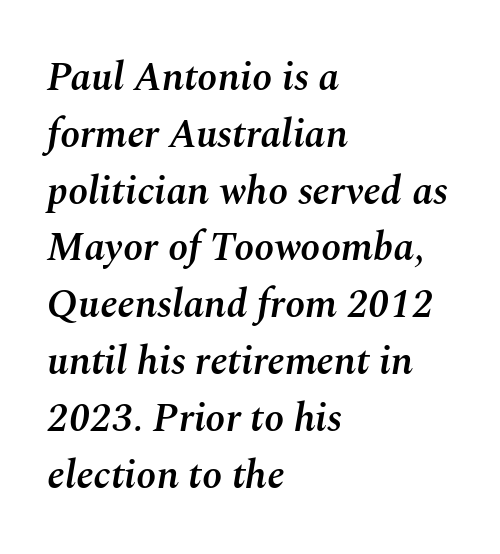
Typeset ragged right — the left edge is the straight one. In terms of posture, this sample is oblique. Spacing verdict: proportional, widths tailored to each character. This rendering leaves character spacing at its baseline value.
